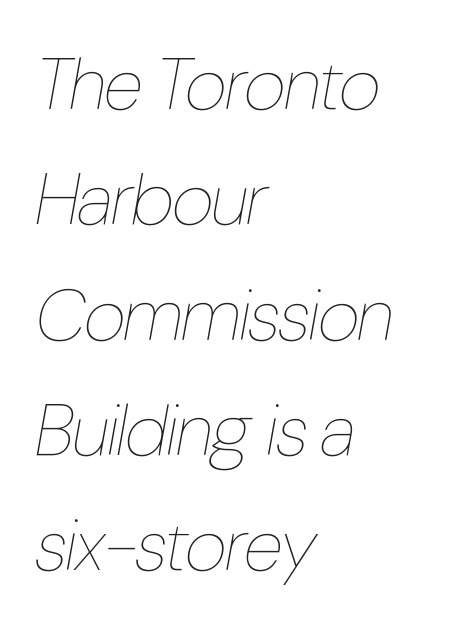
{"italic": "yes", "lean": "right", "slant_degrees": 10, "bold": "no", "weight": "thin", "width": "condensed", "stroke_contrast": "low", "x_height": "medium", "monospaced": "no", "underline": "no", "align": "left", "line_spacing": "normal", "line_spacing_ratio": 1.58, "letter_spacing": "normal", "letter_spacing_em": 0.0, "glyph_px": 73}
